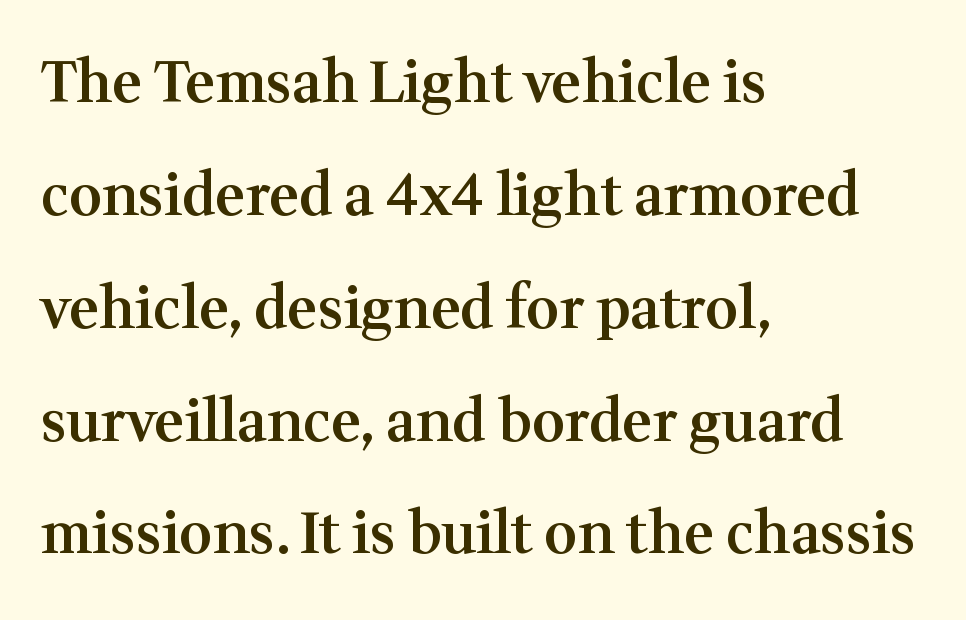
Quick note: not italic, upright. The space between consecutive lines is lavish. Just letters on the line, the space beneath them empty. Leftover space on each line is placed entirely after the last word. Here the glyphs are tracked normally, forming tight word shapes.
